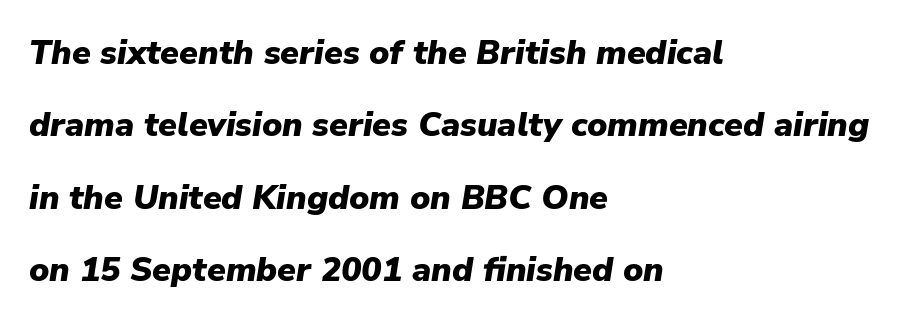
Q: Is the text bold? A: Yes.
Q: Is the text italic (slanted)? A: Yes, it leans right by about 9 degrees.
Q: Is the text underlined? A: No.
Q: How is the paragraph aligned? A: Left-aligned.
Q: Is the spacing between letters normal or unusually wide? A: Normal.
Q: Is the spacing between lines tight, normal or loose? A: Loose.
Q: Width (condensed, normal, or wide)? A: Normal.
Q: Stroke contrast? A: Low.
Q: x-height? A: Medium.
Q: Monospaced? A: No.
